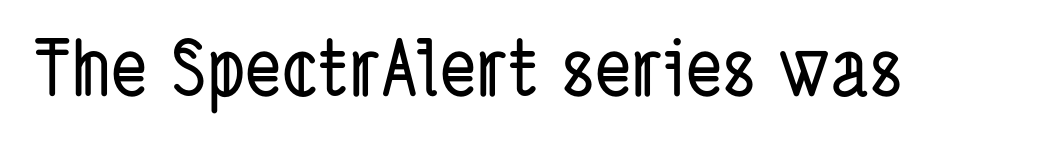
The image shows 77 px condensed sans-serif type; set normal letter spacing, not underlined; low stroke contrast and a medium x-height.
